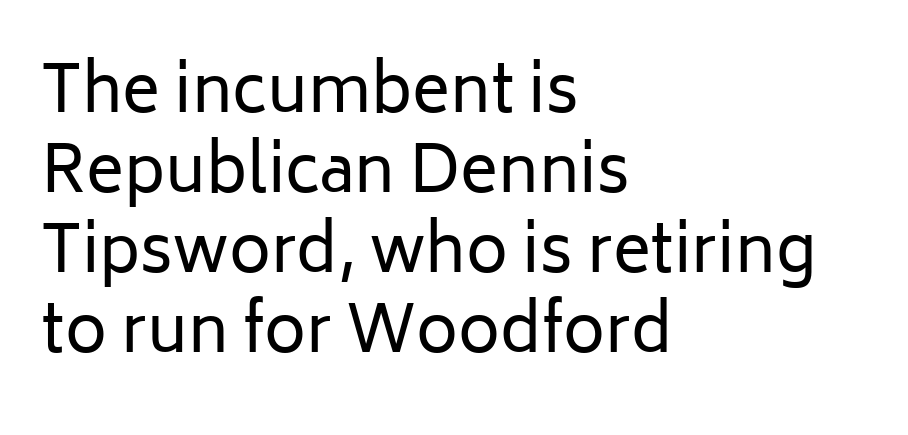
Q: Is the text bold? A: No.
Q: Is the text italic (slanted)? A: No, it is upright.
Q: Is the typeface a serif or a sans-serif typeface? A: Sans-serif.
Q: Is the text underlined? A: No.
Q: How is the paragraph aligned? A: Left-aligned.
Q: Is the spacing between letters normal or unusually wide? A: Normal.
Q: Is the spacing between lines tight, normal or loose? A: Normal.
Q: Width (condensed, normal, or wide)? A: Normal.
Q: Stroke contrast? A: Low.
Q: x-height? A: Medium.
Q: Monospaced? A: No.
